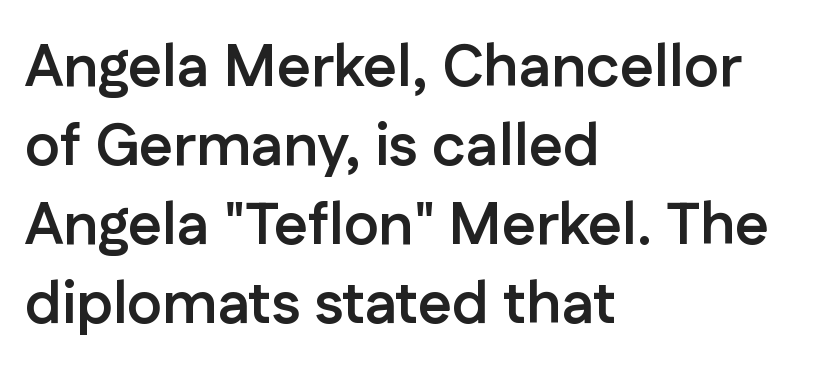
Q: Is the text bold? A: Yes.
Q: Is the text italic (slanted)? A: No, it is upright.
Q: Is the typeface a serif or a sans-serif typeface? A: Sans-serif.
Q: Is the text underlined? A: No.
Q: How is the paragraph aligned? A: Left-aligned.
Q: Is the spacing between letters normal or unusually wide? A: Normal.
Q: Is the spacing between lines tight, normal or loose? A: Normal.
Q: Width (condensed, normal, or wide)? A: Normal.
Q: Stroke contrast? A: Low.
Q: x-height? A: Medium.
Q: Monospaced? A: No.
